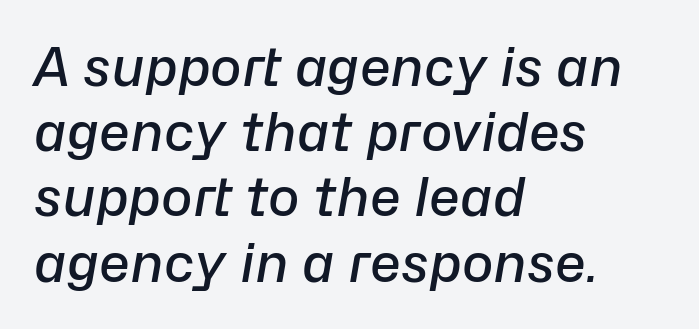
Q: Is the text bold? A: Semi-bold.
Q: Is the text italic (slanted)? A: Yes, it leans right by about 10 degrees.
Q: Is the text underlined? A: No.
Q: How is the paragraph aligned? A: Left-aligned.
Q: Is the spacing between letters normal or unusually wide? A: Normal.
Q: Width (condensed, normal, or wide)? A: Normal.
Q: Stroke contrast? A: Low.
Q: x-height? A: Medium.
Q: Monospaced? A: No.
